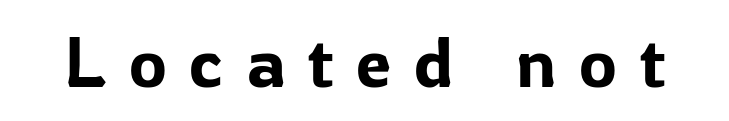
{"serif": "no", "italic": "no", "width": "normal", "stroke_contrast": "low", "x_height": "medium", "monospaced": "no", "underline": "no", "letter_spacing": "wide", "letter_spacing_em": 0.32, "glyph_px": 71}
